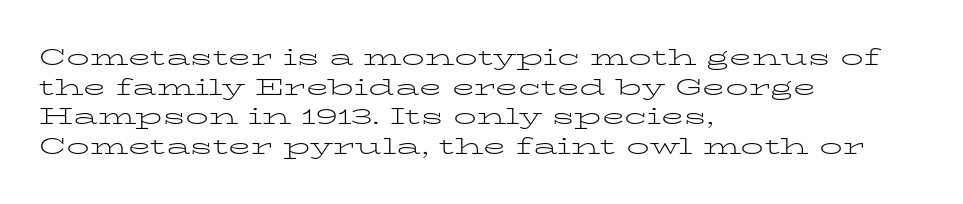
Q: Is the text bold? A: No.
Q: Is the text italic (slanted)? A: No, it is upright.
Q: Is the text underlined? A: No.
Q: How is the paragraph aligned? A: Left-aligned.
Q: Is the spacing between letters normal or unusually wide? A: Normal.
Q: Is the spacing between lines tight, normal or loose? A: Normal.
